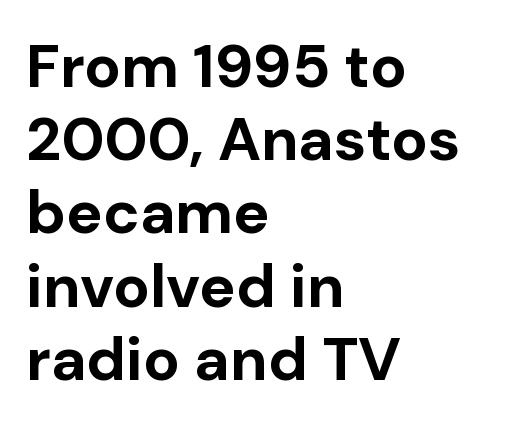
Observe the absence of serifs on each vertical stroke in this sample. Every stem runs plumb, perpendicular to the baseline. Letters rest on an invisible, unmarked baseline. Is the letter spacing exaggerated? No — it looks like the ordinary default. These words are printed bold, with thick strokes throughout. Leftover space on each line is placed entirely after the last word.
